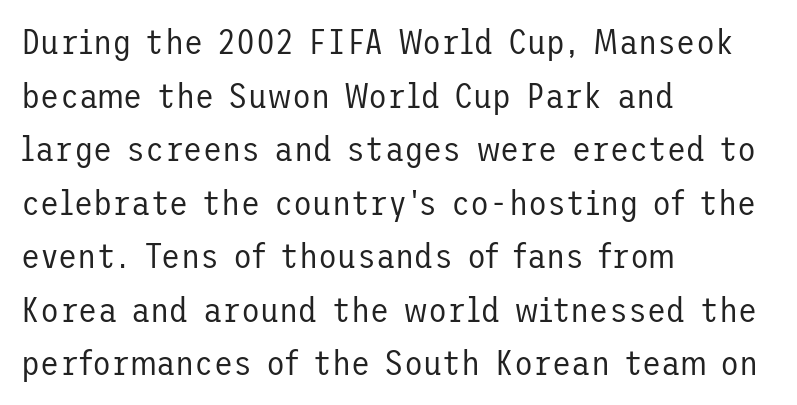
{"serif": "no", "italic": "no", "bold": "no", "weight": "regular", "width": "normal", "stroke_contrast": "low", "x_height": "medium", "underline": "no", "align": "left", "line_spacing": "normal", "line_spacing_ratio": 1.53, "letter_spacing": "normal", "letter_spacing_em": 0.0, "glyph_px": 35}
